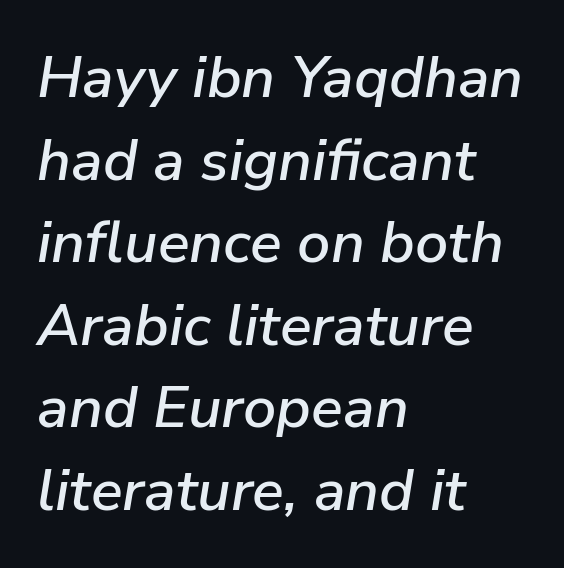
The image shows 59 px text type, italic (leaning right); set left-aligned, normal line spacing (1.4x), normal letter spacing, not underlined; low stroke contrast and a medium x-height.
